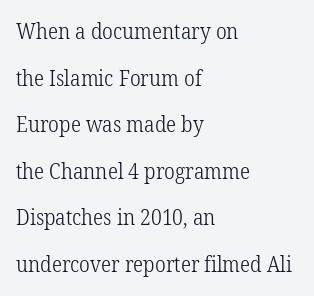
{"italic": "no", "bold": "no", "underline": "no", "align": "left", "line_spacing": "loose", "line_spacing_ratio": 2.22, "letter_spacing": "normal", "letter_spacing_em": 0.0, "glyph_px": 21}
